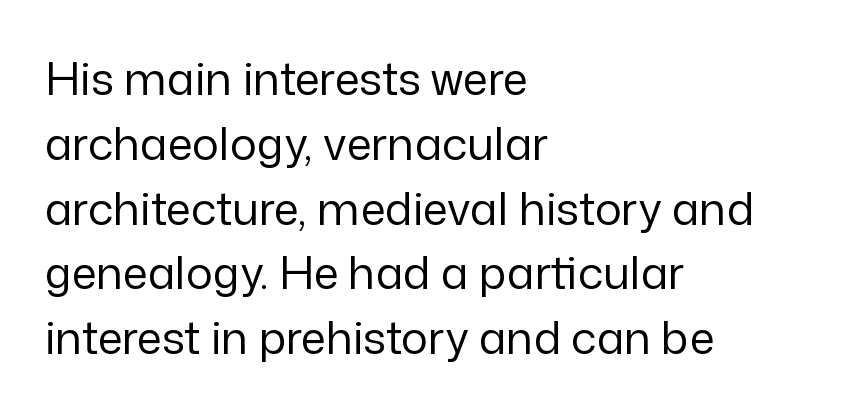
Do the characters align in a grid? No, the font is proportional. If you drew a line through each stem, it would be perfectly vertical. What's the leading like? Ordinary, nothing unusual. I'd call this a sans setting — the letters go barefoot.
